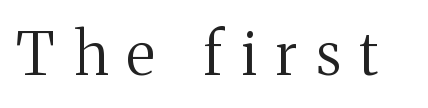
{"serif": "yes", "italic": "no", "bold": "no", "weight": "regular", "width": "normal", "stroke_contrast": "medium", "x_height": "medium", "monospaced": "no", "underline": "no", "letter_spacing": "wide", "letter_spacing_em": 0.32, "glyph_px": 59}
